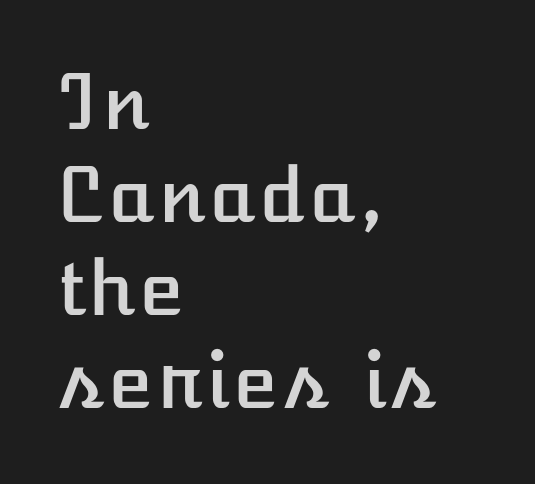
The image shows 75 px text type, upright; set left-aligned, line spacing 1.24x, normal letter spacing, not underlined; low stroke contrast and a medium x-height.
